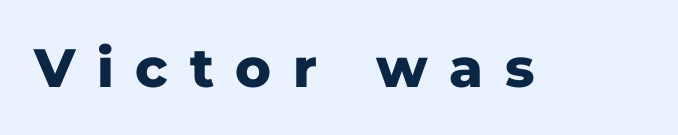
The image shows 54 px heavy sans-serif type, upright; set unusually wide letter spacing (+0.4 em), not underlined; low stroke contrast and a medium x-height.
